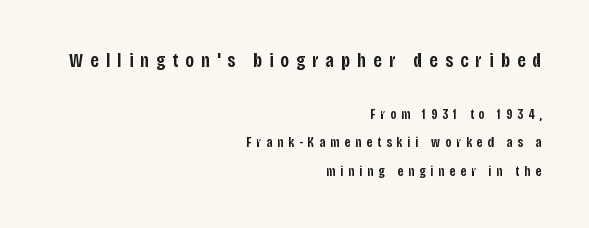
Q: Is the text bold? A: Semi-bold.
Q: Is the text italic (slanted)? A: No, it is upright.
Q: Is the text underlined? A: No.
Q: How is the paragraph aligned? A: Right-aligned.
Q: Is the spacing between letters normal or unusually wide? A: Unusually wide.
Q: Is the spacing between lines tight, normal or loose? A: Loose.
Q: Which block of text is set in a larger size, the first (top) or the second (bottom)? A: The first (top) one.
